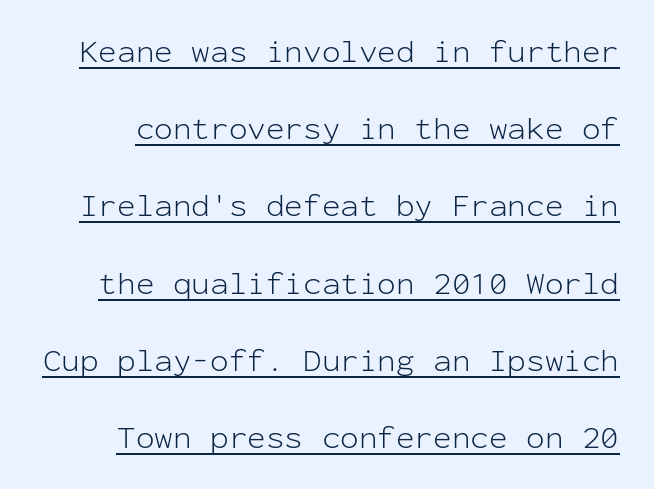
Q: Is the text bold? A: No.
Q: Is the text italic (slanted)? A: No, it is upright.
Q: Is the typeface a serif or a sans-serif typeface? A: Sans-serif.
Q: Is the text underlined? A: Yes.
Q: Is the spacing between letters normal or unusually wide? A: Normal.
Q: Is the spacing between lines tight, normal or loose? A: Loose.
Q: Width (condensed, normal, or wide)? A: Normal.
Q: Stroke contrast? A: Low.
Q: x-height? A: Medium.
Q: Monospaced? A: Yes.
